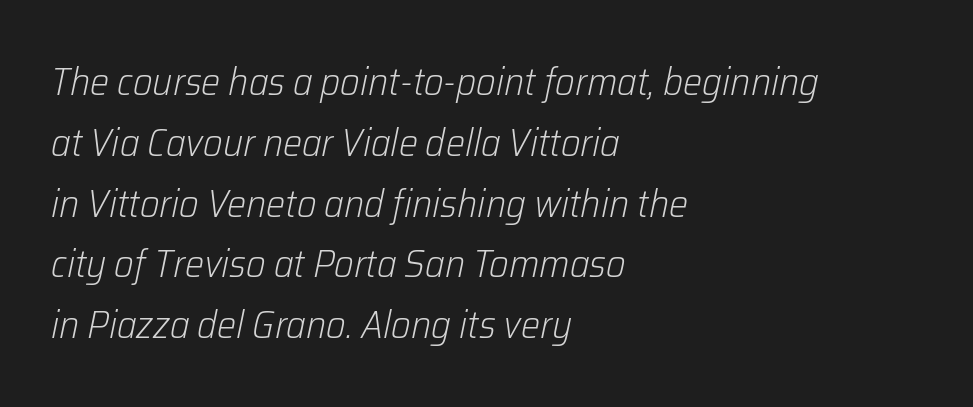
Q: Is the text bold? A: No.
Q: Is the text italic (slanted)? A: Yes, it leans right by about 12 degrees.
Q: Is the text underlined? A: No.
Q: How is the paragraph aligned? A: Left-aligned.
Q: Is the spacing between letters normal or unusually wide? A: Normal.
Q: Is the spacing between lines tight, normal or loose? A: Normal.
Q: Width (condensed, normal, or wide)? A: Normal.
Q: Stroke contrast? A: Low.
Q: x-height? A: Medium.
Q: Monospaced? A: No.
